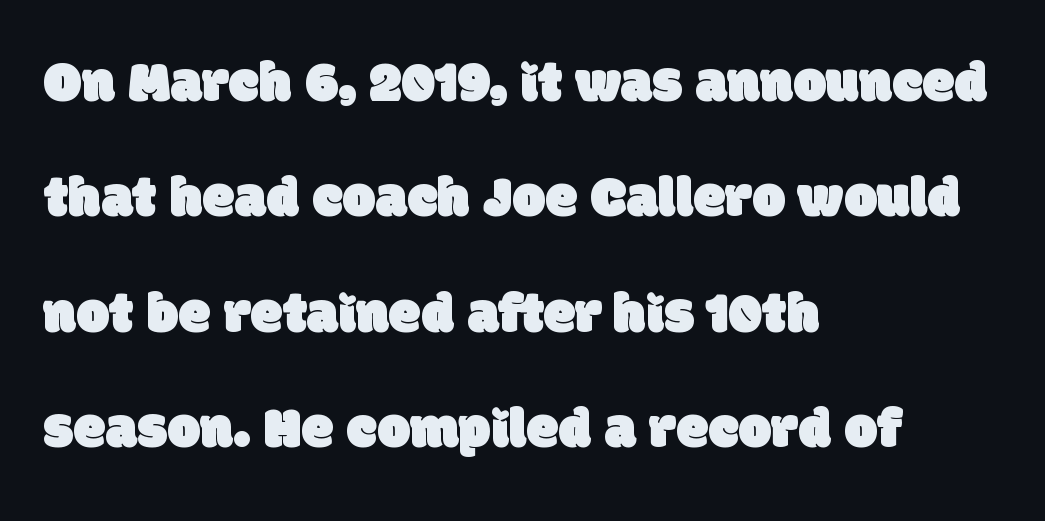
Q: Is the typeface a serif or a sans-serif typeface? A: Sans-serif.
Q: Is the text underlined? A: No.
Q: How is the paragraph aligned? A: Left-aligned.
Q: Is the spacing between letters normal or unusually wide? A: Normal.
Q: Is the spacing between lines tight, normal or loose? A: Loose.
Q: Width (condensed, normal, or wide)? A: Normal.
Q: Stroke contrast? A: Low.
Q: x-height? A: Large.
Q: Monospaced? A: No.
